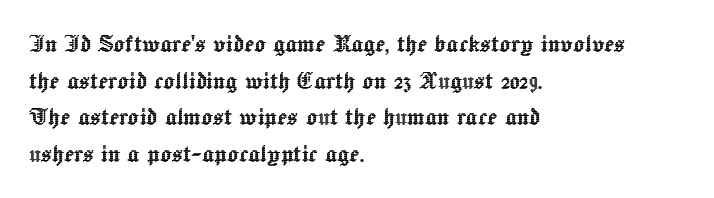
The image shows 29 px text type, upright; set left-aligned, normal line spacing (1.26x), normal letter spacing, not underlined; a medium x-height.
